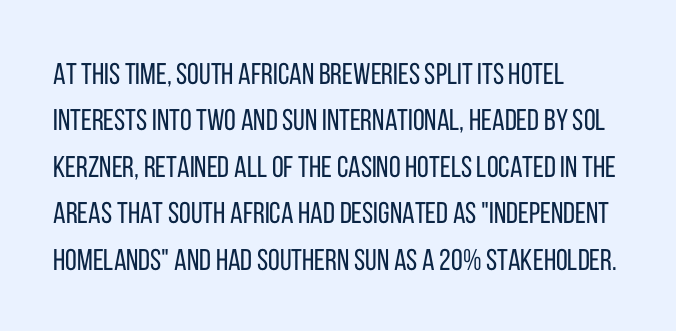
Q: Is the text bold? A: No.
Q: Is the text italic (slanted)? A: No, it is upright.
Q: Is the typeface a serif or a sans-serif typeface? A: Sans-serif.
Q: Is the text underlined? A: No.
Q: How is the paragraph aligned? A: Left-aligned.
Q: Is the spacing between letters normal or unusually wide? A: Normal.
Q: Is the spacing between lines tight, normal or loose? A: Normal.
Q: Width (condensed, normal, or wide)? A: Condensed.
Q: Stroke contrast? A: Low.
Q: x-height? A: Large.
Q: Monospaced? A: No.
